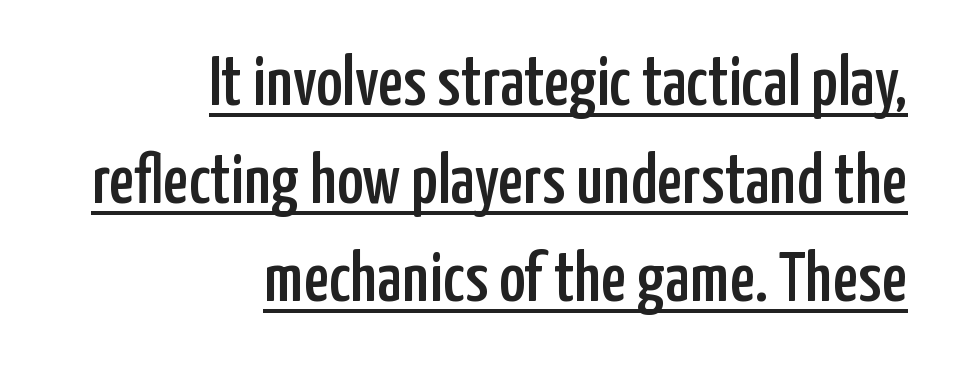
The image shows 71 px condensed sans-serif type, upright; set right-aligned, normal line spacing (1.38x), normal letter spacing, underlined; low stroke contrast and a medium x-height.
